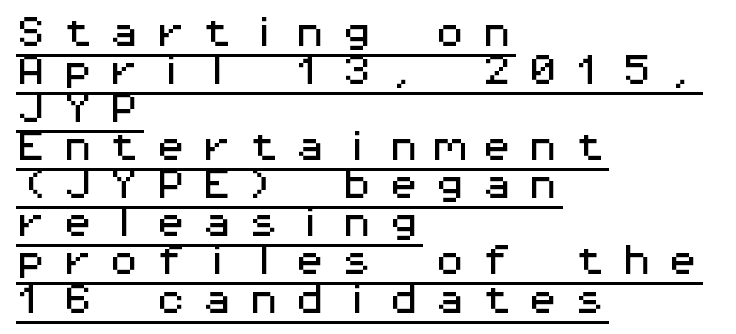
Compared with typical paragraphs, the rows here are closer together. Short note: letters widely spaced. The face used here is monospaced, like something from a code editor. Short and long lines alike share a common starting point at left.
